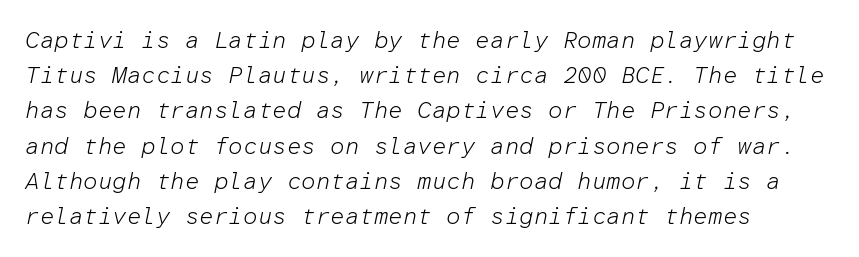
Q: Is the text bold? A: No.
Q: Is the text italic (slanted)? A: Yes, it leans right by about 12 degrees.
Q: Is the text underlined? A: No.
Q: How is the paragraph aligned? A: Left-aligned.
Q: Is the spacing between letters normal or unusually wide? A: Normal.
Q: Is the spacing between lines tight, normal or loose? A: Normal.
